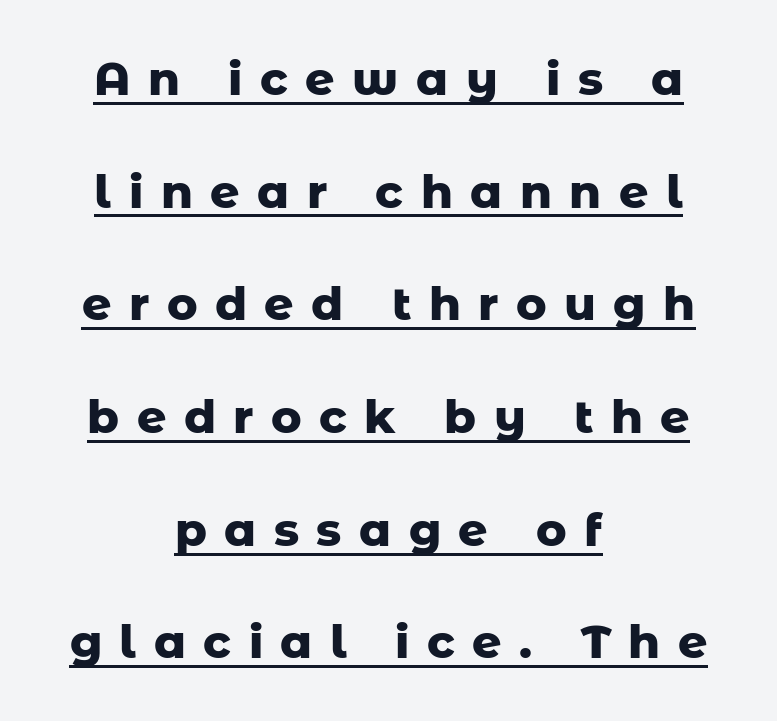
{"serif": "no", "italic": "no", "bold": "yes", "weight": "heavy", "width": "normal", "stroke_contrast": "low", "x_height": "medium", "monospaced": "no", "underline": "yes", "align": "center", "line_spacing": "loose", "line_spacing_ratio": 2.45, "letter_spacing": "wide", "letter_spacing_em": 0.38, "glyph_px": 46}
